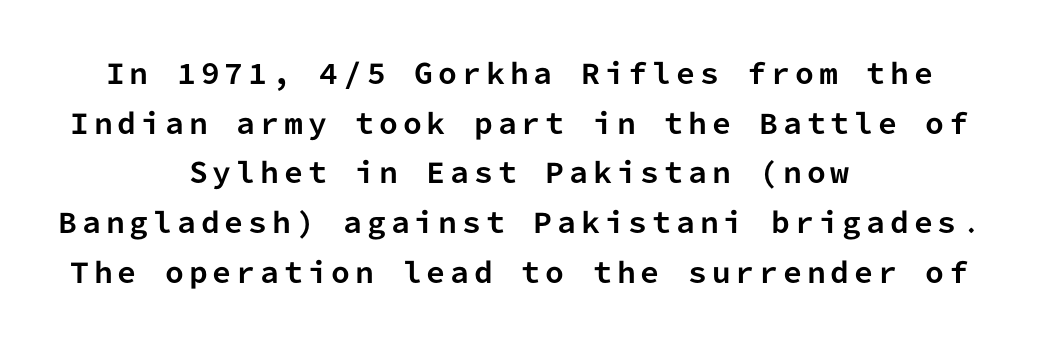
Heavy, bold letterforms. Underlining? Definitely not there. You can tell it's not italic because the verticals are truly vertical. Typeset on center — no edge is straight.
